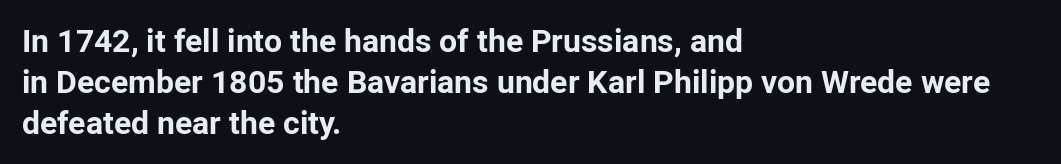
{"serif": "no", "italic": "no", "bold": "yes", "weight": "bold", "width": "normal", "stroke_contrast": "low", "x_height": "medium", "monospaced": "no", "underline": "no", "align": "left", "line_spacing": "normal", "line_spacing_ratio": 1.28, "letter_spacing": "normal", "letter_spacing_em": 0.0, "glyph_px": 32}
